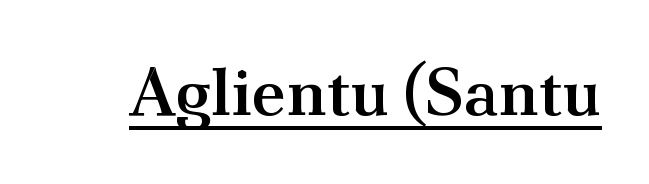
{"serif": "yes", "italic": "no", "bold": "semi", "weight": "semibold", "width": "normal", "stroke_contrast": "medium", "x_height": "small", "monospaced": "no", "underline": "yes", "letter_spacing": "normal", "letter_spacing_em": 0.0, "glyph_px": 67}
